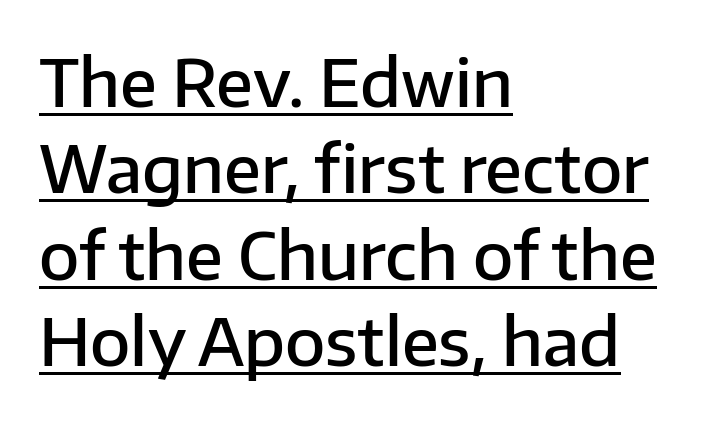
Q: Is the text bold? A: Semi-bold.
Q: Is the text italic (slanted)? A: No, it is upright.
Q: Is the typeface a serif or a sans-serif typeface? A: Sans-serif.
Q: Is the text underlined? A: Yes.
Q: How is the paragraph aligned? A: Left-aligned.
Q: Is the spacing between letters normal or unusually wide? A: Normal.
Q: Is the spacing between lines tight, normal or loose? A: Normal.
Q: Width (condensed, normal, or wide)? A: Normal.
Q: Stroke contrast? A: Low.
Q: x-height? A: Medium.
Q: Monospaced? A: No.
